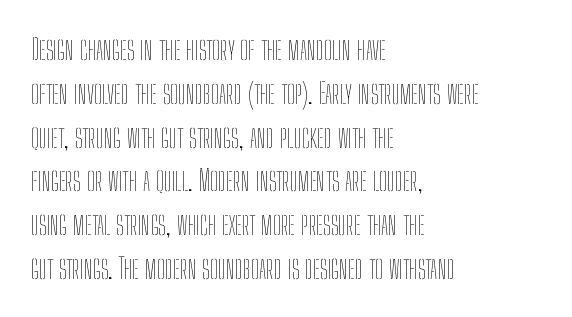
The image shows 29 px thin, condensed type, upright; set left-aligned, normal line spacing (1.51x), normal letter spacing, not underlined; low stroke contrast and a medium x-height.
